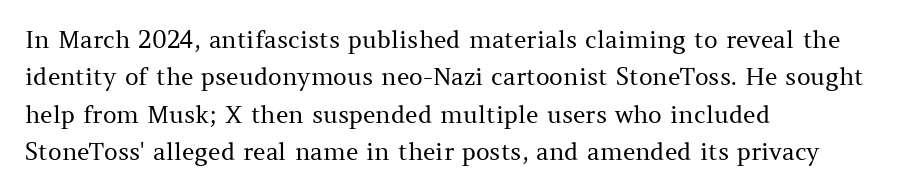
{"italic": "no", "bold": "no", "underline": "no", "align": "left", "line_spacing": "normal", "line_spacing_ratio": 1.56, "letter_spacing": "normal", "letter_spacing_em": 0.0, "glyph_px": 24}
